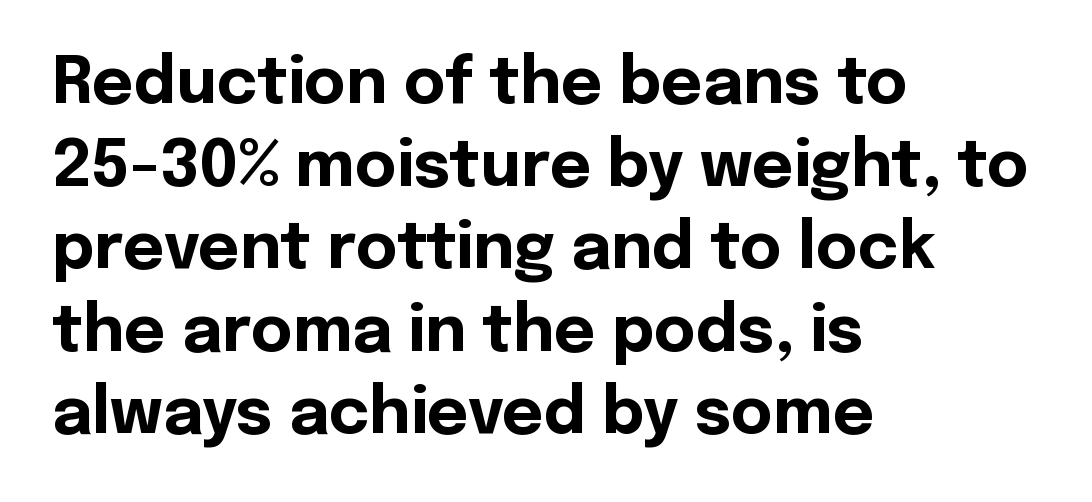
Q: Is the text bold? A: Yes.
Q: Is the text italic (slanted)? A: No, it is upright.
Q: Is the typeface a serif or a sans-serif typeface? A: Sans-serif.
Q: Is the text underlined? A: No.
Q: How is the paragraph aligned? A: Left-aligned.
Q: Is the spacing between letters normal or unusually wide? A: Normal.
Q: Is the spacing between lines tight, normal or loose? A: Normal.
Q: Width (condensed, normal, or wide)? A: Normal.
Q: x-height? A: Medium.
Q: Monospaced? A: No.
